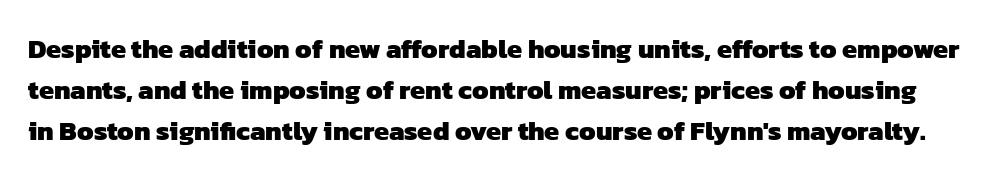
Q: Is the text bold? A: Yes.
Q: Is the text underlined? A: No.
Q: Is the spacing between letters normal or unusually wide? A: Normal.
Q: Is the spacing between lines tight, normal or loose? A: Normal.
